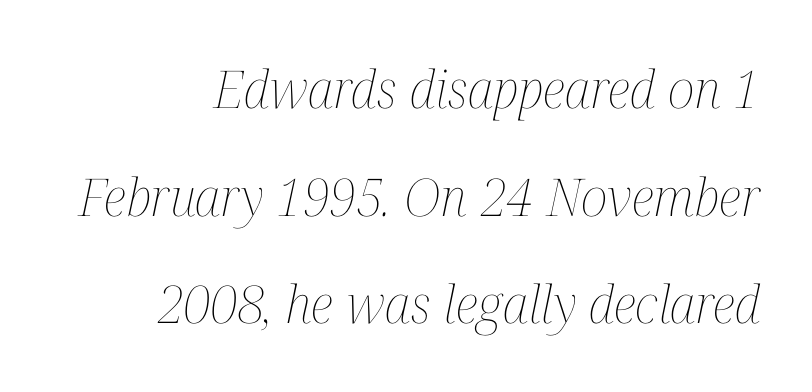
Q: Is the text bold? A: No.
Q: Is the text italic (slanted)? A: Yes, it leans right by about 12 degrees.
Q: Is the text underlined? A: No.
Q: Is the spacing between letters normal or unusually wide? A: Normal.
Q: Is the spacing between lines tight, normal or loose? A: Loose.
Q: Width (condensed, normal, or wide)? A: Condensed.
Q: Stroke contrast? A: Medium.
Q: x-height? A: Medium.
Q: Monospaced? A: No.
